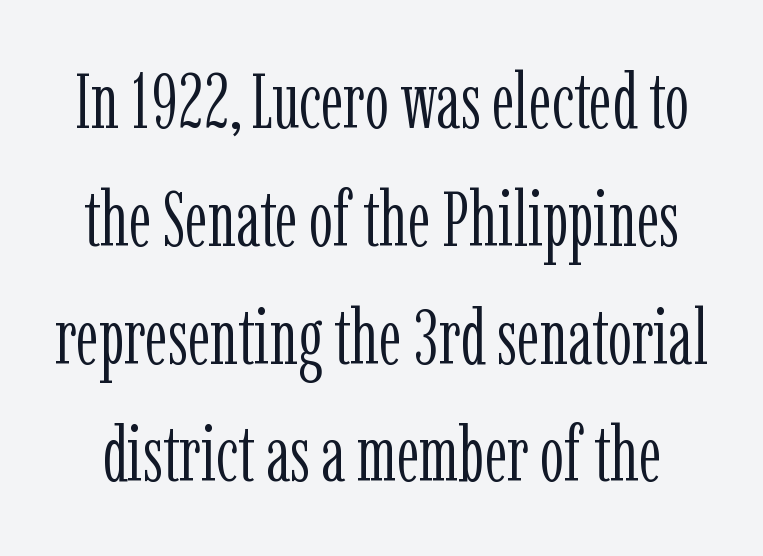
{"serif": "yes", "italic": "no", "bold": "no", "weight": "light", "width": "condensed", "stroke_contrast": "low", "x_height": "medium", "monospaced": "no", "underline": "no", "line_spacing": "normal", "line_spacing_ratio": 1.53, "letter_spacing": "normal", "letter_spacing_em": 0.0, "glyph_px": 77}
